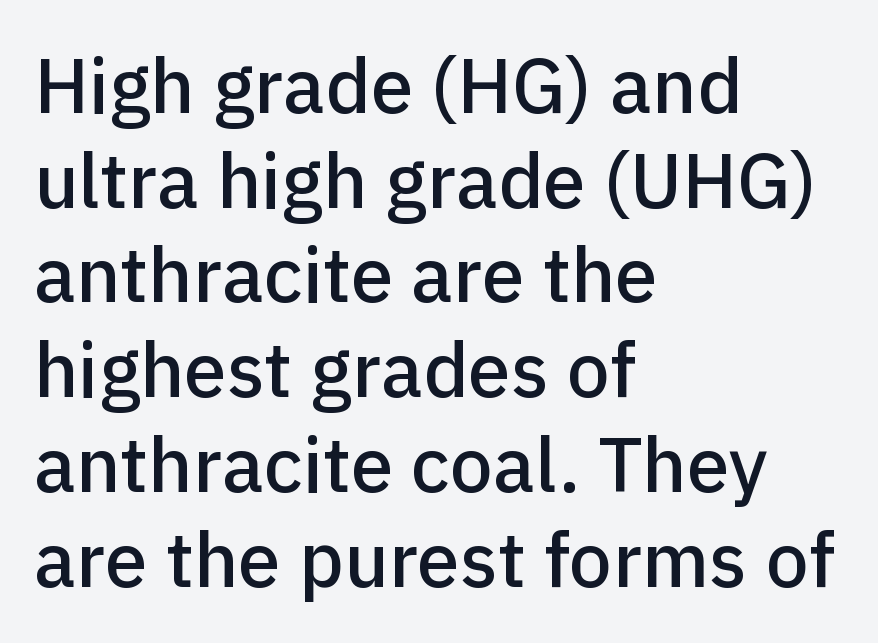
The image shows 77 px sans-serif type, upright; set left-aligned, line spacing 1.23x, normal letter spacing, not underlined; low stroke contrast and a medium x-height.
